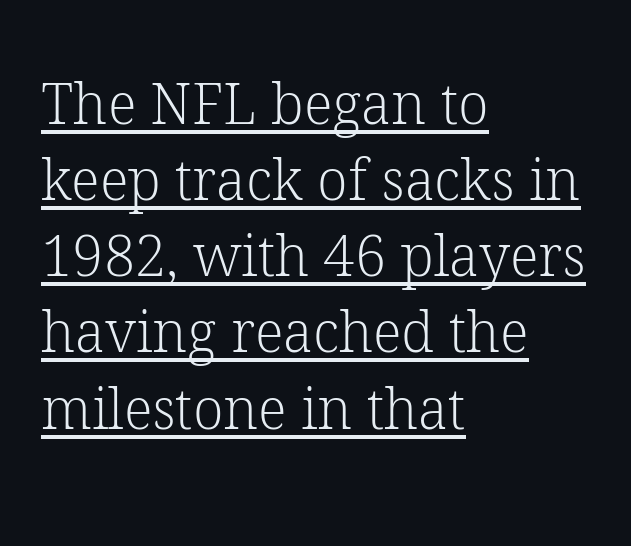
The image shows 56 px light serif type, upright; set left-aligned, normal line spacing (1.36x), normal letter spacing, underlined; low stroke contrast and a medium x-height.
